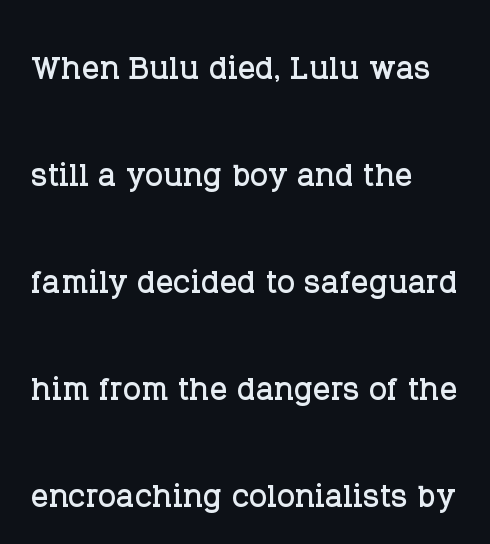
Each new line begins a long way beneath the previous one. How are the letters spaced? Ordinarily, with no added tracking. These lines are rendered in a variable-pitch font. Is there any slant? The stems are plumb.
